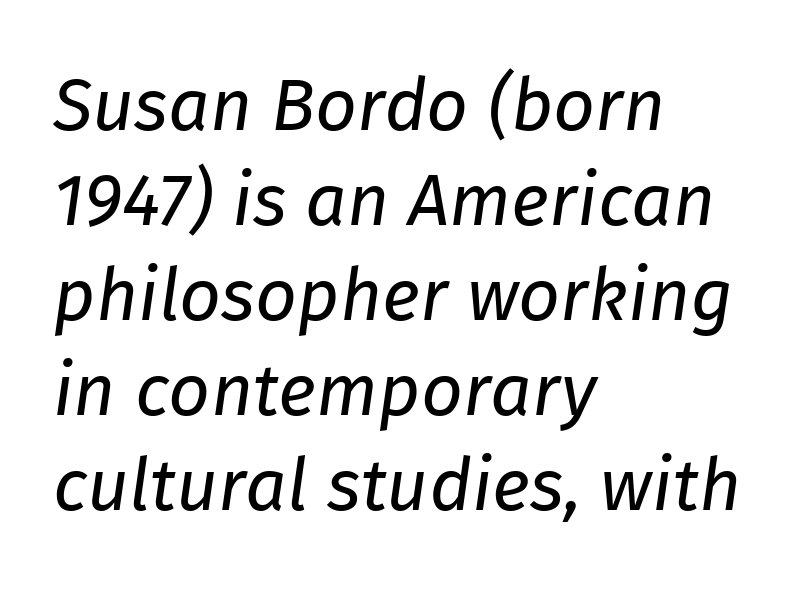
The image shows 73 px regular-weight type, italic (leaning right); set left-aligned, normal line spacing (1.3x), normal letter spacing, not underlined; low stroke contrast and a medium x-height.
